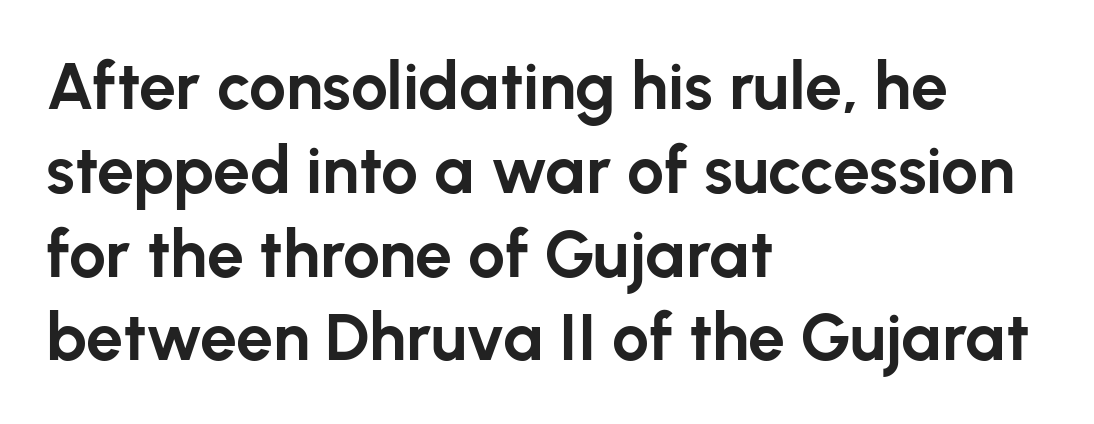
Q: Is the text bold? A: Yes.
Q: Is the text italic (slanted)? A: No, it is upright.
Q: Is the typeface a serif or a sans-serif typeface? A: Sans-serif.
Q: Is the text underlined? A: No.
Q: How is the paragraph aligned? A: Left-aligned.
Q: Is the spacing between letters normal or unusually wide? A: Normal.
Q: Is the spacing between lines tight, normal or loose? A: Normal.
Q: Width (condensed, normal, or wide)? A: Normal.
Q: Stroke contrast? A: Low.
Q: x-height? A: Medium.
Q: Monospaced? A: No.
